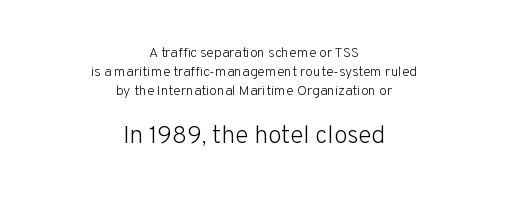
The image shows 25 px text type, upright; set centered, normal line spacing (1.34x), normal letter spacing, not underlined; the second (bottom) block is 1.79x larger.
